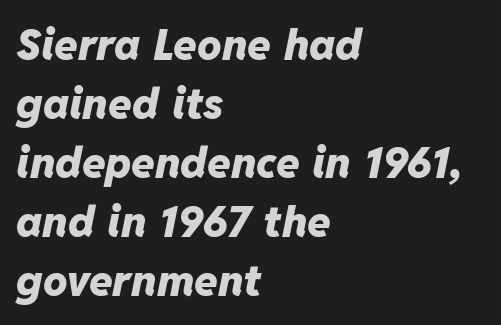
The face used here has a pronounced slope to its letters. No extra tracking has been applied to these lines. How would I describe the line gaps? Plain and ordinary. The passage shown is emphatically bold.
